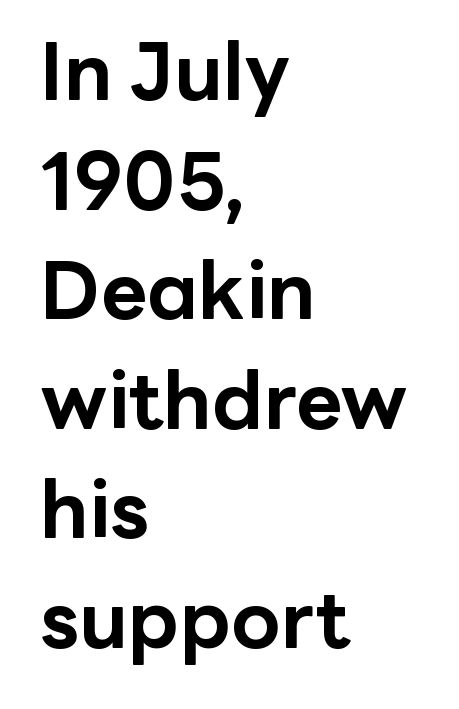
{"serif": "no", "italic": "no", "bold": "yes", "weight": "bold", "width": "normal", "stroke_contrast": "low", "x_height": "medium", "monospaced": "no", "underline": "no", "align": "left", "line_spacing": "normal", "line_spacing_ratio": 1.37, "letter_spacing": "normal", "letter_spacing_em": 0.0, "glyph_px": 80}
